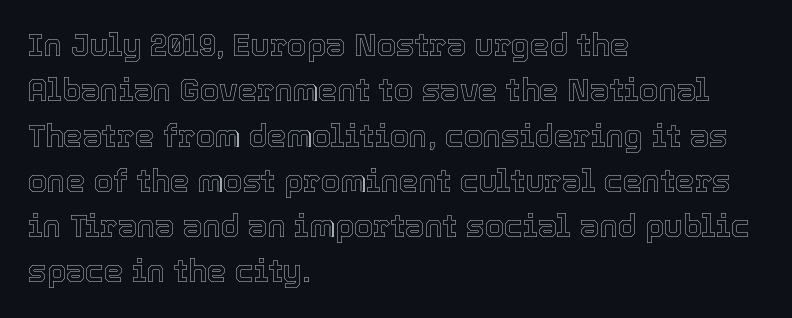
The image shows 31 px text type, upright; set left-aligned, normal line spacing (1.46x), normal letter spacing, not underlined; a medium x-height.
